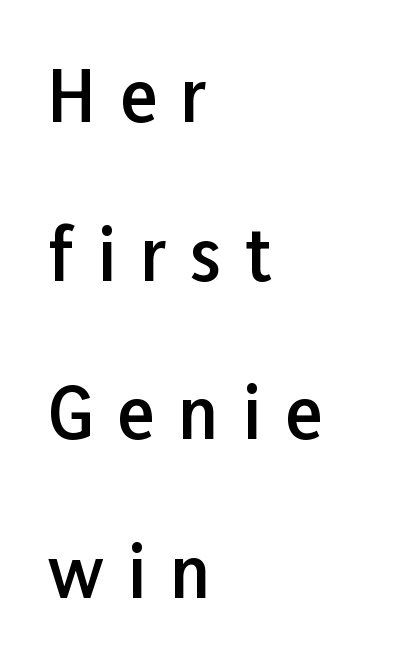
Q: Is the text bold? A: Semi-bold.
Q: Is the text italic (slanted)? A: No, it is upright.
Q: Is the typeface a serif or a sans-serif typeface? A: Sans-serif.
Q: Is the text underlined? A: No.
Q: How is the paragraph aligned? A: Left-aligned.
Q: Is the spacing between letters normal or unusually wide? A: Unusually wide.
Q: Is the spacing between lines tight, normal or loose? A: Loose.
Q: Width (condensed, normal, or wide)? A: Normal.
Q: Stroke contrast? A: Low.
Q: x-height? A: Medium.
Q: Monospaced? A: No.
